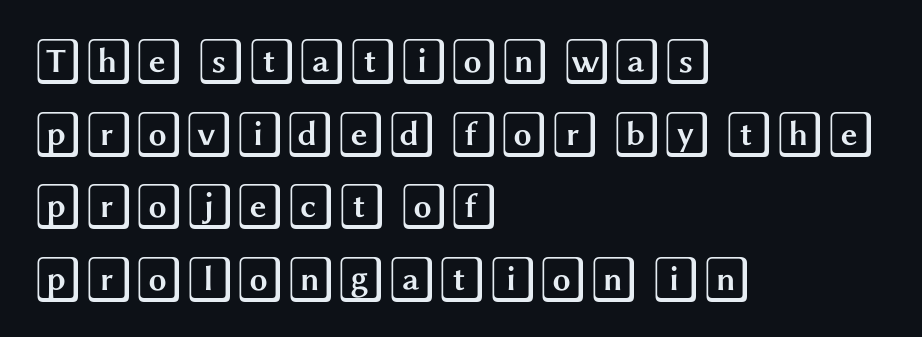
The image shows 46 px wide type, upright; set left-aligned, normal line spacing (1.58x), normal letter spacing, not underlined; a large x-height.
